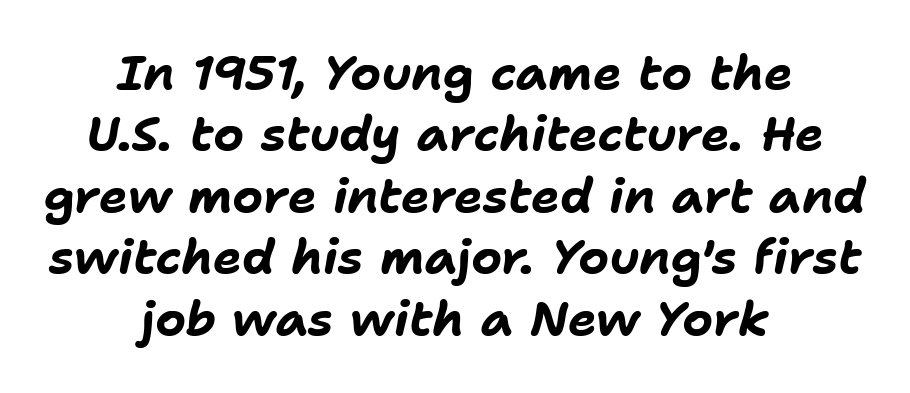
Q: Is the text bold? A: Yes.
Q: Is the text italic (slanted)? A: Yes, it leans right by about 11 degrees.
Q: Is the text underlined? A: No.
Q: How is the paragraph aligned? A: Centered.
Q: Is the spacing between letters normal or unusually wide? A: Normal.
Q: Is the spacing between lines tight, normal or loose? A: Normal.
Q: Width (condensed, normal, or wide)? A: Normal.
Q: Stroke contrast? A: Low.
Q: x-height? A: Medium.
Q: Monospaced? A: No.
